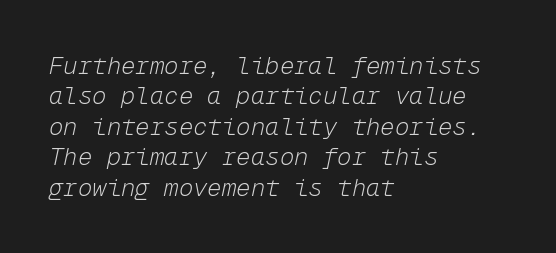
{"italic": "yes", "lean": "right", "slant_degrees": 12, "bold": "no", "underline": "no", "align": "left", "line_spacing": "normal", "line_spacing_ratio": 1.27, "letter_spacing": "normal", "letter_spacing_em": 0.0, "glyph_px": 24}
